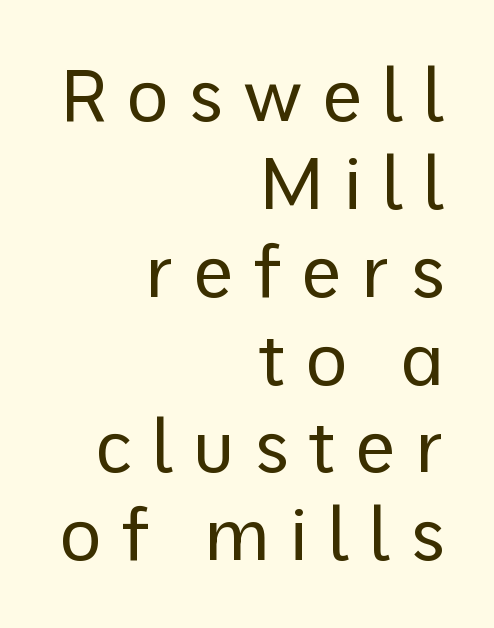
Each row of text sits above clean, open space. Compared with a flush-left layout, this one pins lines to the opposite, right side. In terms of posture, this sample is upright. Type style note: lacks serifs. The horizontal fit of the characters is loose and conspicuously gappy.
